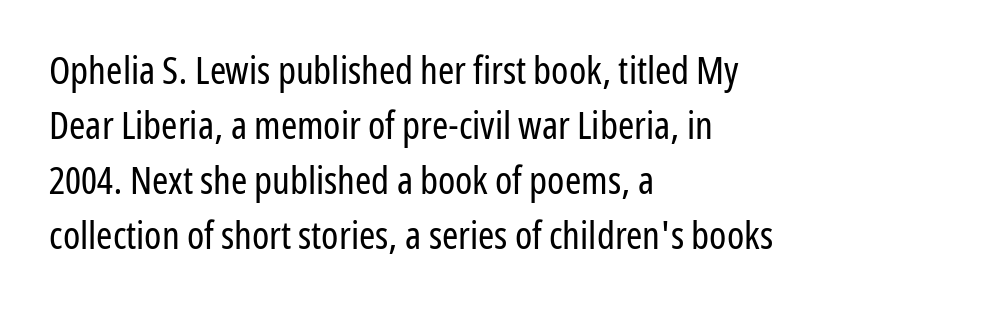
The cut favours lightness, reaching ordinary text weight at its darkest. Upright lettering throughout. The horizontal fit of the characters is conventional and even. Layout note: lines flush left.
